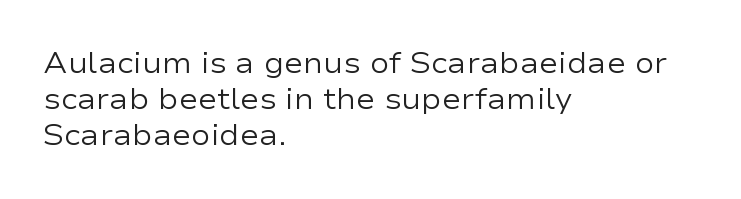
{"serif": "no", "italic": "no", "bold": "no", "weight": "regular", "width": "wide", "stroke_contrast": "low", "x_height": "medium", "monospaced": "no", "underline": "no", "align": "left", "line_spacing_ratio": 1.24, "letter_spacing": "normal", "letter_spacing_em": 0.0, "glyph_px": 29}
